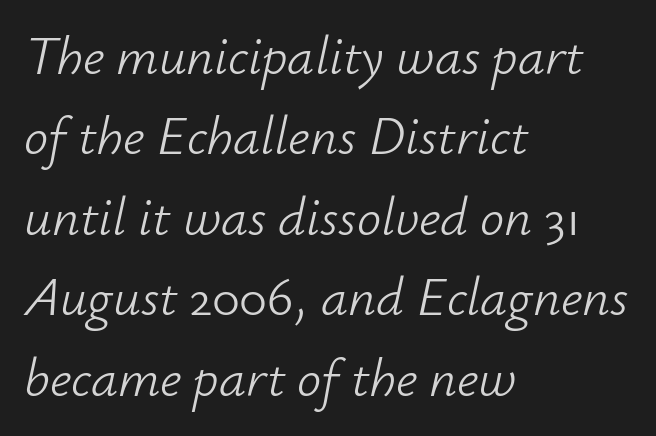
{"italic": "yes", "lean": "right", "slant_degrees": 12, "bold": "no", "weight": "light", "width": "normal", "stroke_contrast": "low", "x_height": "small", "monospaced": "no", "underline": "no", "align": "left", "line_spacing": "normal", "line_spacing_ratio": 1.49, "letter_spacing": "normal", "letter_spacing_em": 0.0, "glyph_px": 54}
